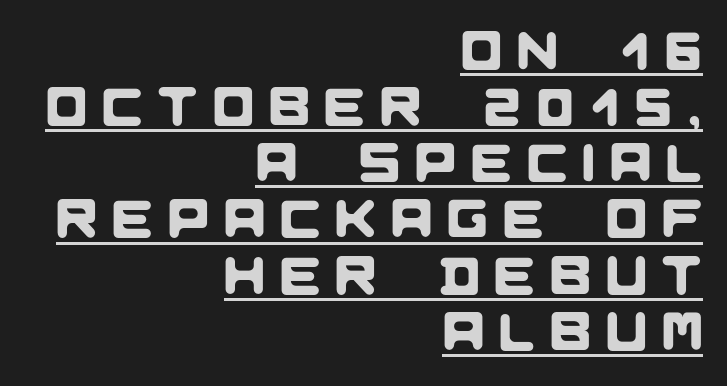
Is there much room between lines? No — they nearly touch. The type family on display is of the sans-serif kind. Students, note that the glyphs here are deliberately spaced far apart. Is this a fixed-width face? No — the glyphs have proportional, varying widths.
